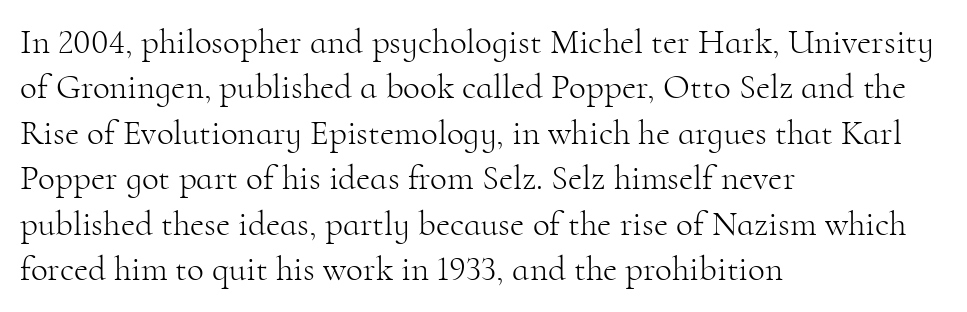
Compared with a typical body face, this is equally light or lighter still. The letters carry serifs — small finishing strokes at the ends of their stems. Varying glyph widths throughout — classic text-font behaviour. Caption: multi-line text, flush left, ragged right. The passage shown stacks its lines at a standard gap. The tracking reads as untouched default to a designer's eye.
